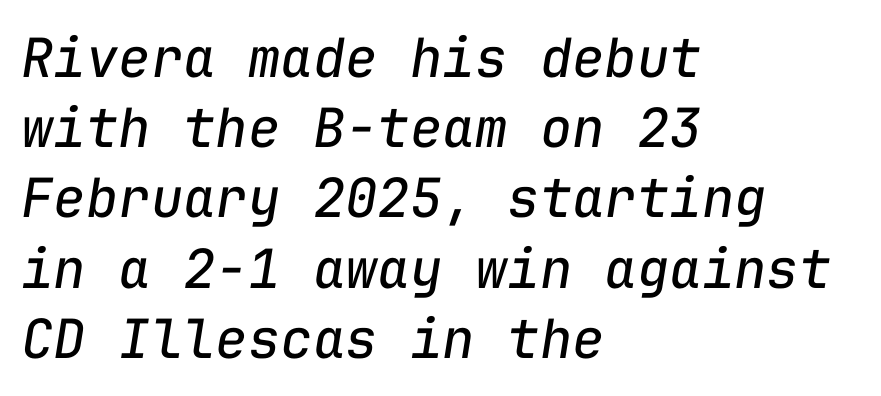
{"italic": "yes", "lean": "right", "slant_degrees": 9, "bold": "no", "weight": "regular", "width": "normal", "stroke_contrast": "low", "x_height": "medium", "monospaced": "yes", "underline": "no", "align": "left", "line_spacing": "normal", "line_spacing_ratio": 1.3, "letter_spacing": "normal", "letter_spacing_em": 0.0, "glyph_px": 54}
